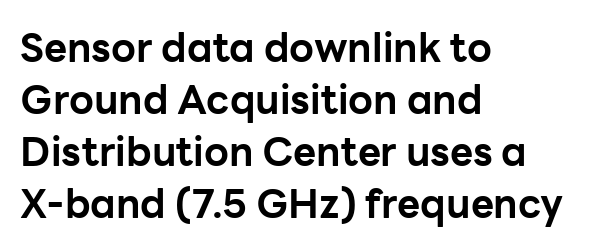
Q: Is the text bold? A: Yes.
Q: Is the text italic (slanted)? A: No, it is upright.
Q: Is the typeface a serif or a sans-serif typeface? A: Sans-serif.
Q: Is the text underlined? A: No.
Q: How is the paragraph aligned? A: Left-aligned.
Q: Is the spacing between letters normal or unusually wide? A: Normal.
Q: Is the spacing between lines tight, normal or loose? A: Normal.
Q: Width (condensed, normal, or wide)? A: Normal.
Q: Stroke contrast? A: Low.
Q: x-height? A: Medium.
Q: Monospaced? A: No.
